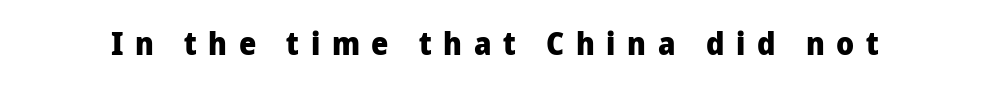
What weight is shown? A full bold with thick strokes. Vertical strokes here are truly vertical. The passage shown is typed in a proportional face where columns would drift. Does the type have serifs? No, each stem ends abruptly. These lines have a slow, spaced-out rhythm from letter to letter.
